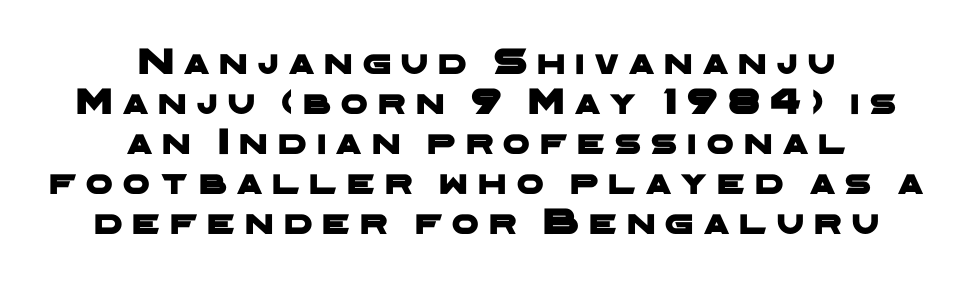
Q: Is the typeface a serif or a sans-serif typeface? A: Sans-serif.
Q: Is the text underlined? A: No.
Q: How is the paragraph aligned? A: Centered.
Q: Is the spacing between letters normal or unusually wide? A: Unusually wide.
Q: Is the spacing between lines tight, normal or loose? A: Tight.
Q: Width (condensed, normal, or wide)? A: Wide.
Q: Stroke contrast? A: Low.
Q: x-height? A: Medium.
Q: Monospaced? A: No.
